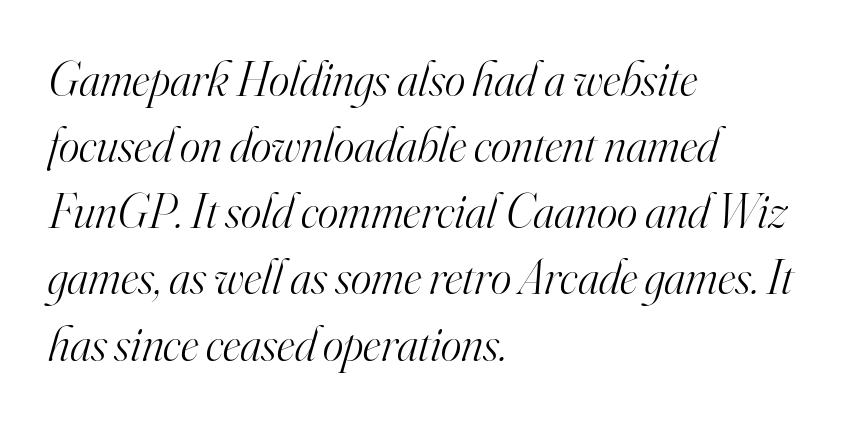
The image shows 49 px light serif type, italic (leaning right); set left-aligned, normal line spacing (1.35x), normal letter spacing, not underlined; high stroke contrast and a small x-height.
